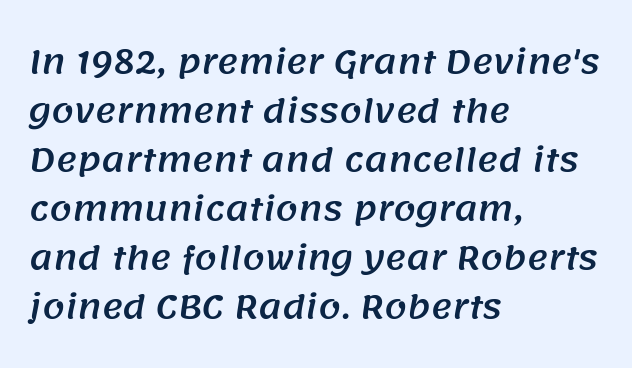
Q: Is the typeface a serif or a sans-serif typeface? A: Sans-serif.
Q: Is the text underlined? A: No.
Q: How is the paragraph aligned? A: Left-aligned.
Q: Is the spacing between letters normal or unusually wide? A: Normal.
Q: Is the spacing between lines tight, normal or loose? A: Normal.
Q: Width (condensed, normal, or wide)? A: Normal.
Q: Stroke contrast? A: Medium.
Q: x-height? A: Large.
Q: Monospaced? A: No.
